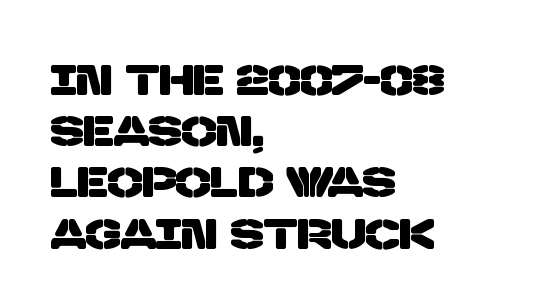
Q: Is the typeface a serif or a sans-serif typeface? A: Sans-serif.
Q: Is the text underlined? A: No.
Q: How is the paragraph aligned? A: Left-aligned.
Q: Is the spacing between letters normal or unusually wide? A: Normal.
Q: Width (condensed, normal, or wide)? A: Normal.
Q: Stroke contrast? A: Low.
Q: x-height? A: Large.
Q: Monospaced? A: No.
